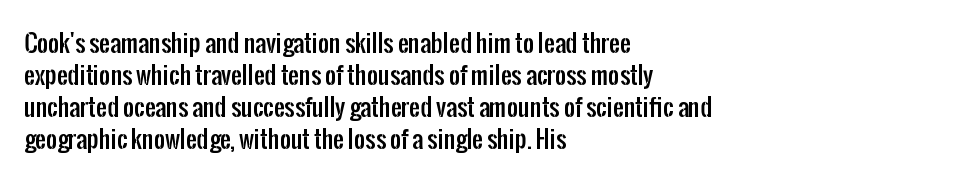
No italicization has been applied; the sample stays upright. The vertical gap from one line to the next is medium. Standard letterfit; no display-style spreading of the glyphs. The passage is arranged the way most books set body copy — flush left. Rule under the text: the space is simply empty.
